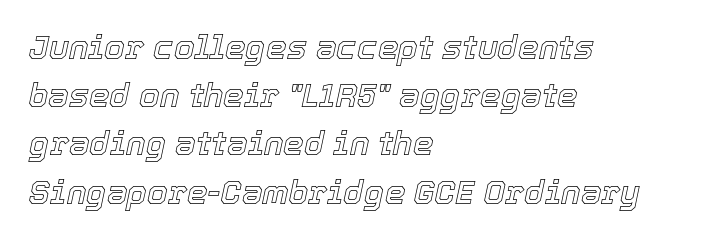
Lines of text with bare space underneath. One-word summary of the alignment: left. The face used here has a pronounced slope to its letters. Here the designer chose a conventional face with non-uniform glyph widths.
